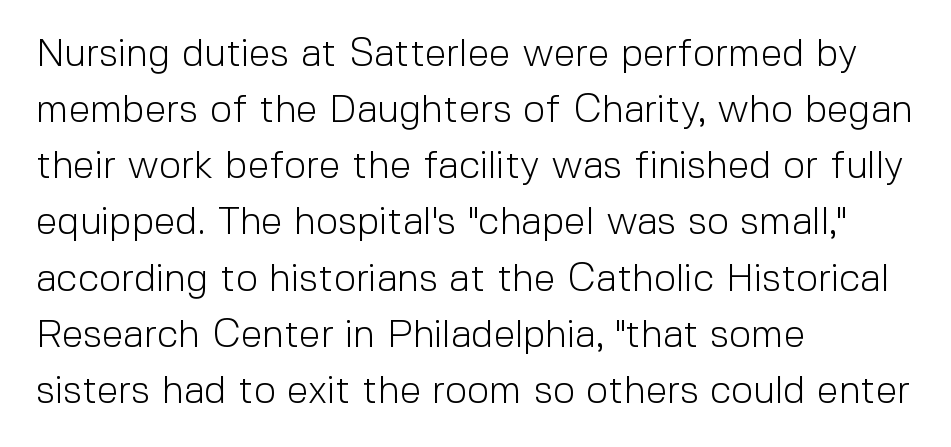
The image shows 39 px light sans-serif type, upright; set left-aligned, normal line spacing (1.44x), normal letter spacing, not underlined; a medium x-height.
